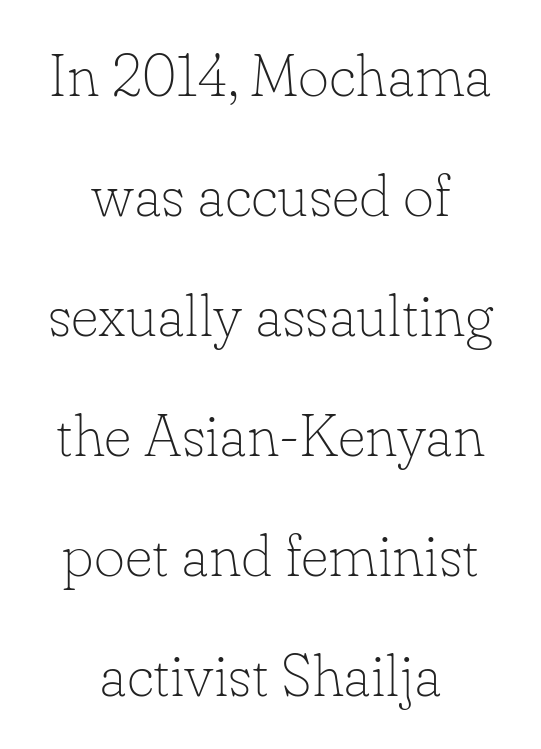
The image shows 60 px thin serif type, upright; set centered, loose line spacing (2.0x), normal letter spacing, not underlined; low stroke contrast and a small x-height.
